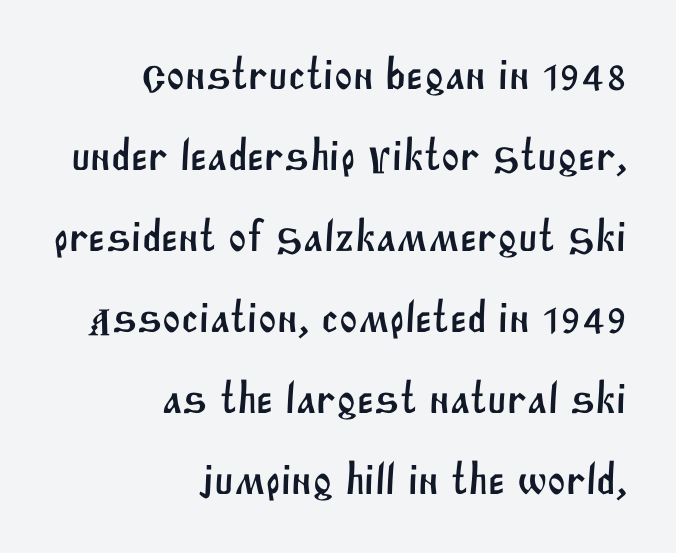
{"serif": "no", "width": "normal", "stroke_contrast": "medium", "x_height": "large", "monospaced": "no", "underline": "no", "align": "right", "line_spacing_ratio": 1.84, "letter_spacing": "normal", "letter_spacing_em": 0.0, "glyph_px": 44}
